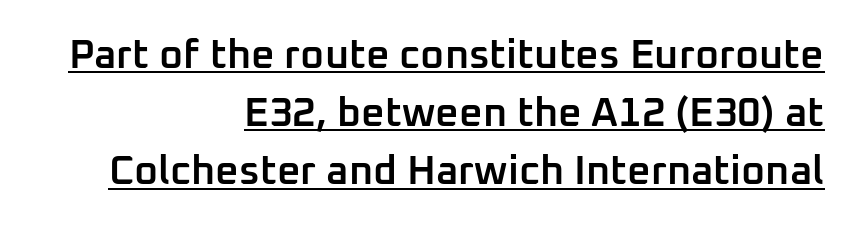
{"serif": "no", "italic": "no", "bold": "semi", "weight": "semibold", "width": "normal", "stroke_contrast": "low", "x_height": "medium", "monospaced": "no", "underline": "yes", "align": "right", "line_spacing": "normal", "line_spacing_ratio": 1.42, "letter_spacing": "normal", "letter_spacing_em": 0.0, "glyph_px": 41}
